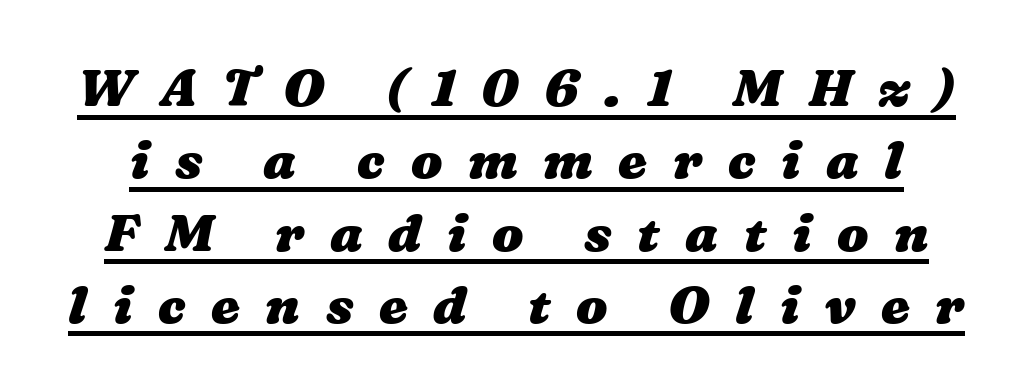
Honestly, the letter spacing is so wide it's the main thing you notice. Here the designer chose a conventional face with non-uniform glyph widths. How would I describe the line gaps? Plain and ordinary. The face used here appears with an underline applied. Is the type bold? Yes — the strokes are clearly thick and heavy.
